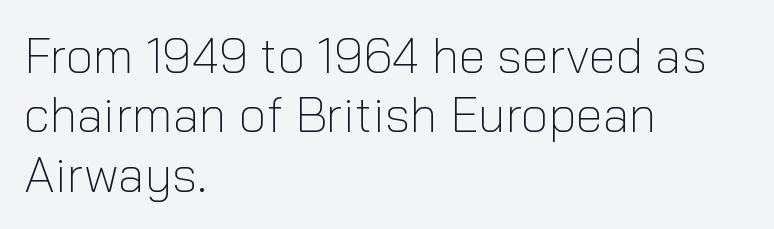
{"serif": "no", "italic": "no", "bold": "no", "weight": "light", "width": "normal", "stroke_contrast": "low", "x_height": "medium", "monospaced": "no", "underline": "no", "align": "left", "line_spacing_ratio": 1.21, "letter_spacing": "normal", "letter_spacing_em": 0.0, "glyph_px": 49}
